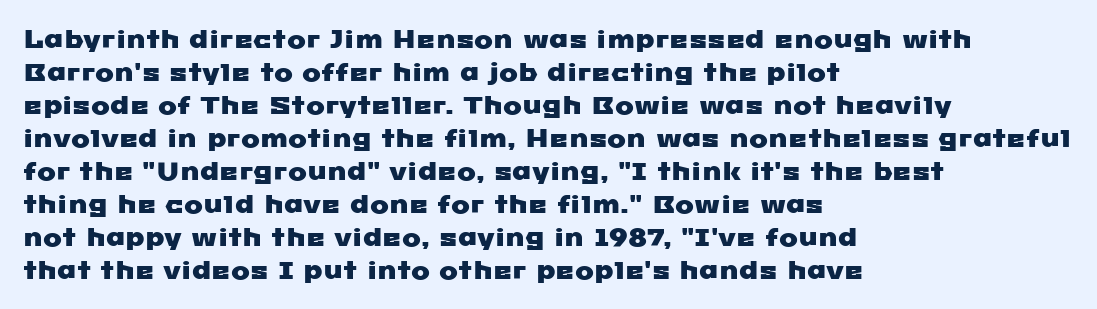
The image shows 25 px text type; set left-aligned, normal line spacing (1.32x), normal letter spacing, not underlined.
